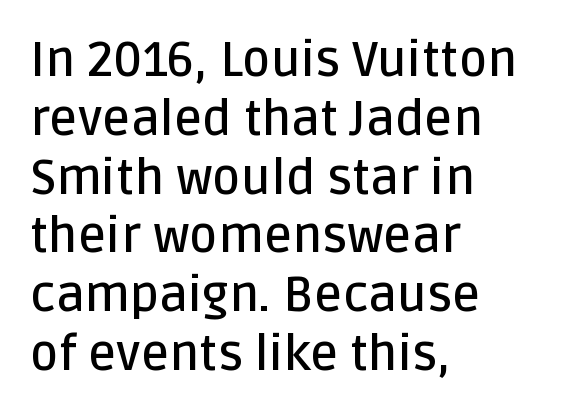
Examine the stroke ends and you'll find no serifs. Tall strokes in this sample are plumb rather than angled. Caption: multi-line text, flush left, ragged right. The rendering uses natural spacing where letterforms have individual widths. The string is rendered with underlining switched off. This sample uses plain, unmodified letter spacing.
